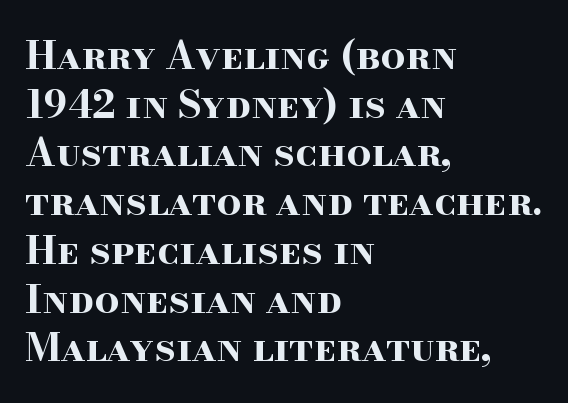
The image shows 39 px bold, wide serif type, upright; set left-aligned, normal line spacing (1.25x), normal letter spacing, not underlined; high stroke contrast and a small x-height.
